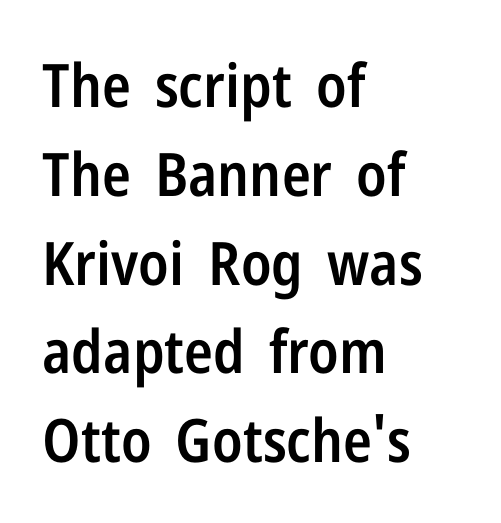
{"serif": "no", "italic": "no", "bold": "semi", "weight": "semibold", "width": "condensed", "stroke_contrast": "low", "x_height": "medium", "monospaced": "no", "underline": "no", "align": "left", "line_spacing": "normal", "line_spacing_ratio": 1.48, "letter_spacing": "normal", "letter_spacing_em": 0.0, "glyph_px": 60}
